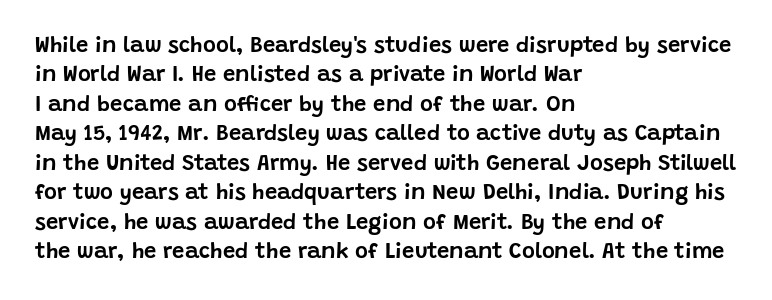
Q: Is the text italic (slanted)? A: No, it is upright.
Q: Is the text underlined? A: No.
Q: How is the paragraph aligned? A: Left-aligned.
Q: Is the spacing between letters normal or unusually wide? A: Normal.
Q: Is the spacing between lines tight, normal or loose? A: Normal.
